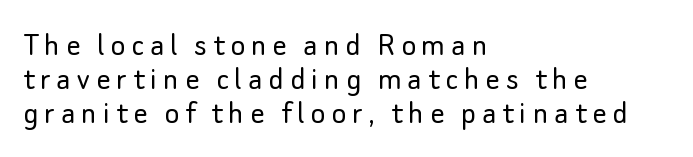
The image shows 35 px light sans-serif type, upright; set left-aligned, tight line spacing (0.97x), not underlined; low stroke contrast and a small x-height.
